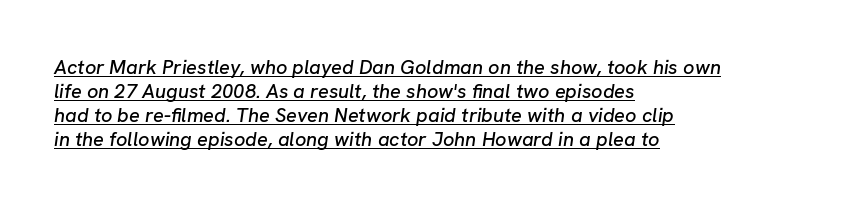
{"italic": "yes", "lean": "right", "slant_degrees": 8, "underline": "yes", "align": "left", "line_spacing_ratio": 1.2, "letter_spacing": "normal", "letter_spacing_em": 0.0, "glyph_px": 20}
